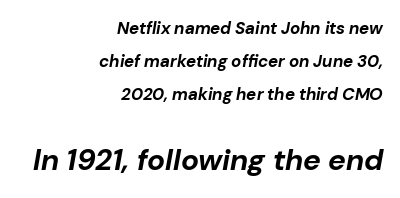
{"italic": "yes", "lean": "right", "slant_degrees": 10, "bold": "yes", "weight": "bold", "width": "normal", "stroke_contrast": "low", "x_height": "medium", "monospaced": "no", "underline": "no", "align": "right", "line_spacing": "loose", "line_spacing_ratio": 1.95, "letter_spacing": "normal", "letter_spacing_em": 0.0, "larger_block": "second", "size_ratio": 1.76, "glyph_px": 30}
